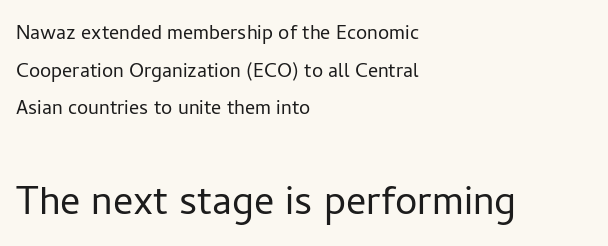
Q: Is the text bold? A: No.
Q: Is the text italic (slanted)? A: No, it is upright.
Q: Is the typeface a serif or a sans-serif typeface? A: Sans-serif.
Q: Is the text underlined? A: No.
Q: How is the paragraph aligned? A: Left-aligned.
Q: Is the spacing between letters normal or unusually wide? A: Normal.
Q: Is the spacing between lines tight, normal or loose? A: Normal.
Q: Which block of text is set in a larger size, the first (top) or the second (bottom)? A: The second (bottom) one.
Q: Width (condensed, normal, or wide)? A: Normal.
Q: Stroke contrast? A: Low.
Q: x-height? A: Medium.
Q: Monospaced? A: No.
